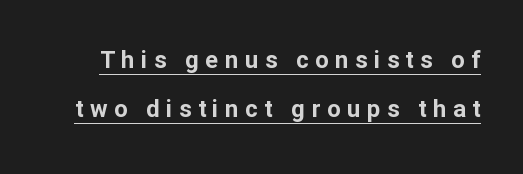
Q: Is the text bold? A: Yes.
Q: Is the text italic (slanted)? A: No, it is upright.
Q: Is the text underlined? A: Yes.
Q: Is the spacing between letters normal or unusually wide? A: Unusually wide.
Q: Is the spacing between lines tight, normal or loose? A: Loose.
